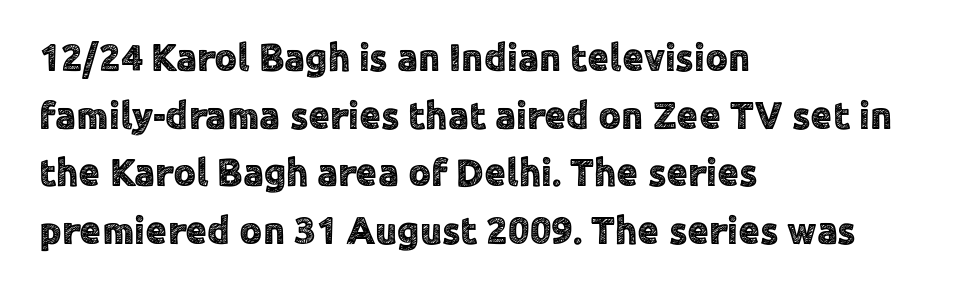
The image shows 39 px sans-serif type, upright; set left-aligned, normal line spacing (1.48x), normal letter spacing, not underlined; a medium x-height.
